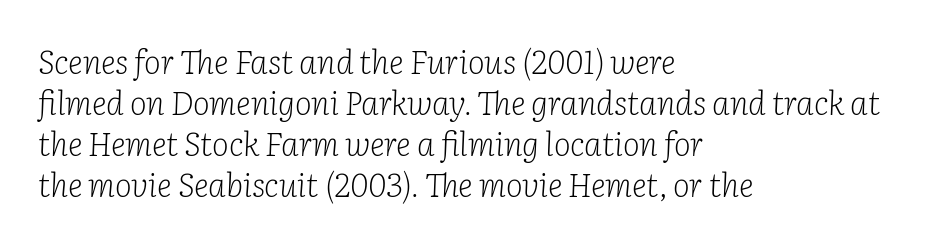
The rendering keeps characters at their native spacing. The block of text has a typical density, with ordinary space between rows. The text block is weighted toward the left margin, trailing off unevenly rightward. To sum up the face: it has serifs. Clear beneath every line of the passage. Is the type slanted? Yes — the strokes lean at a clear angle.
